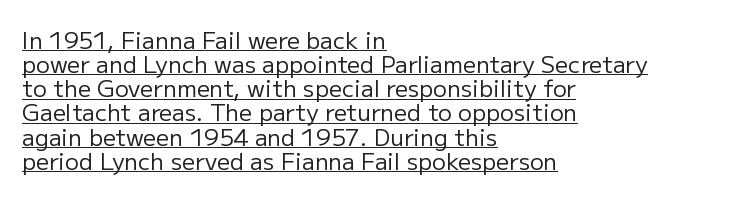
The letters look calm and open, with moderate or lighter stems. In terms of posture, this sample is upright. You could call the tracking neutral — neither tight nor loose. Layout note: lines flush left.
